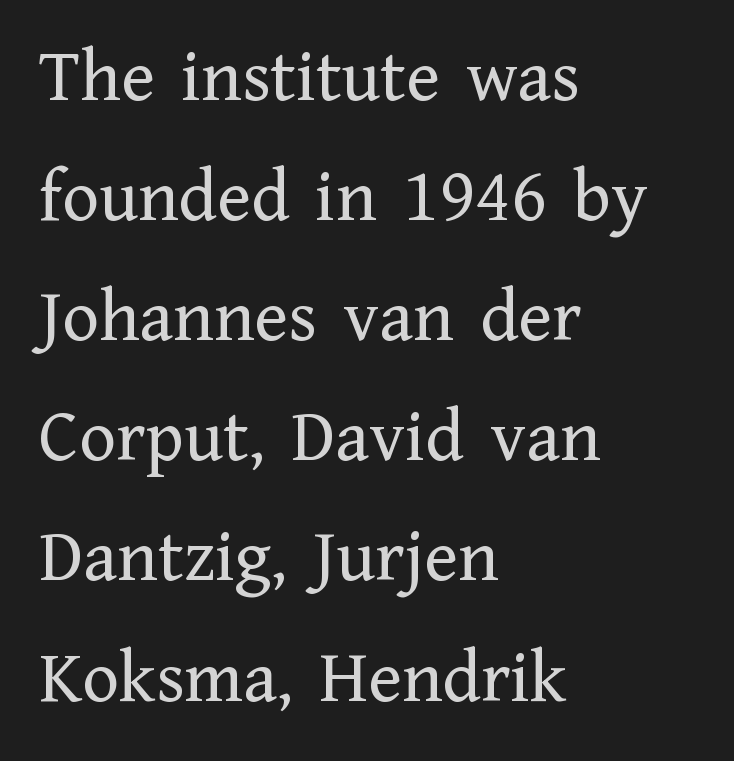
The image shows 77 px regular-weight serif type, upright; set left-aligned, normal line spacing (1.56x), normal letter spacing, not underlined; low stroke contrast and a medium x-height.
